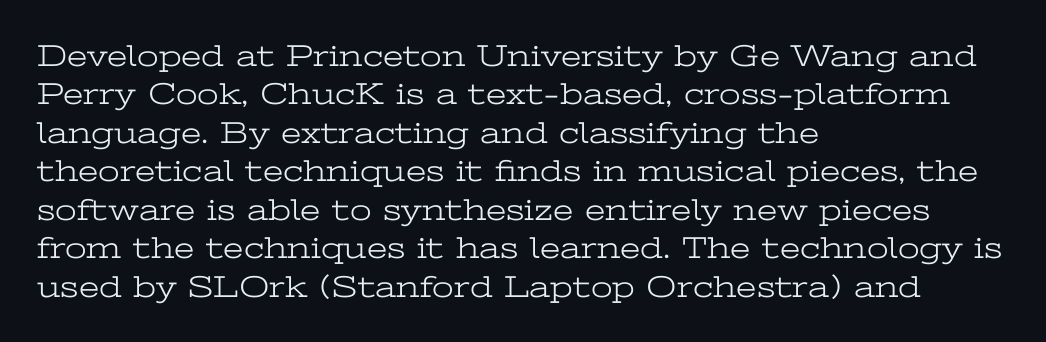
The image shows 31 px light, wide serif type, upright; set left-aligned, line spacing 1.24x, normal letter spacing, not underlined; low stroke contrast and a medium x-height.
